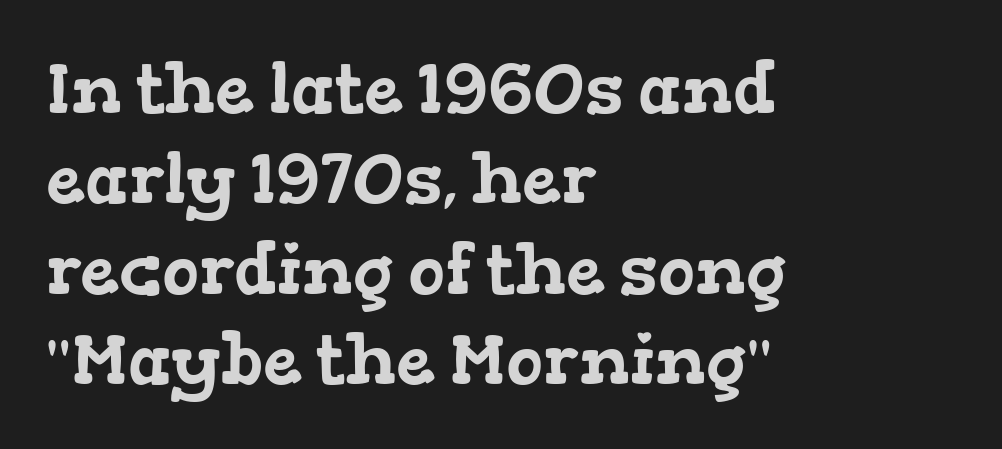
The image shows 70 px wide serif type; set left-aligned, normal line spacing (1.29x), normal letter spacing, not underlined; low stroke contrast and a medium x-height.
